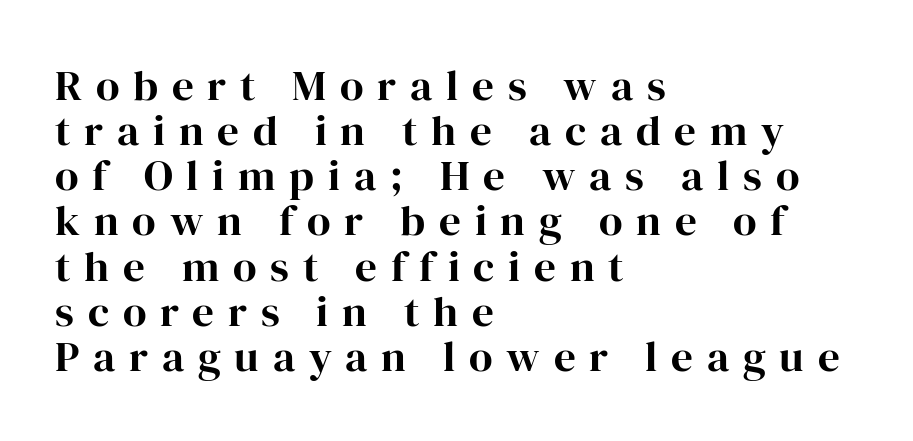
{"serif": "yes", "italic": "no", "bold": "yes", "weight": "bold", "width": "normal", "stroke_contrast": "high", "x_height": "medium", "monospaced": "no", "underline": "no", "align": "left", "line_spacing": "tight", "line_spacing_ratio": 1.05, "letter_spacing": "wide", "letter_spacing_em": 0.32, "glyph_px": 43}
